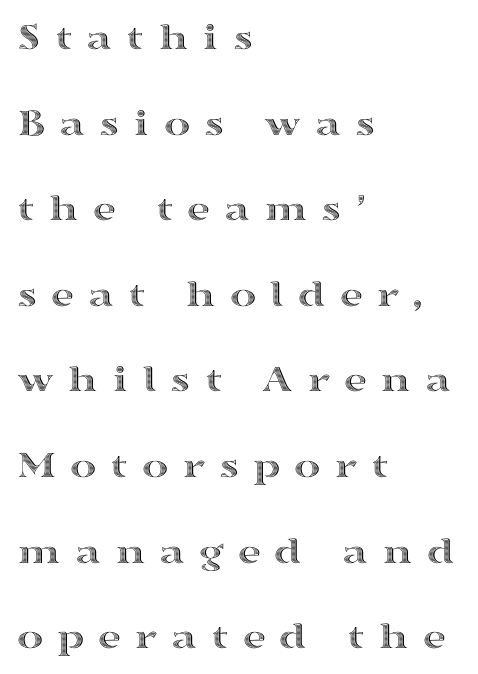
Q: Is the text italic (slanted)? A: No, it is upright.
Q: Is the text underlined? A: No.
Q: How is the paragraph aligned? A: Left-aligned.
Q: Is the spacing between letters normal or unusually wide? A: Unusually wide.
Q: Is the spacing between lines tight, normal or loose? A: Loose.
Q: Width (condensed, normal, or wide)? A: Wide.
Q: x-height? A: Medium.
Q: Monospaced? A: No.
